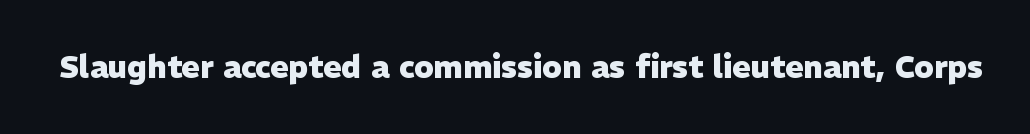
Think of a printed novel: that variable character pitch is what you see here. A roman cut, with each character standing at attention. The designer went with a sans here, leaving each stem footless. Anything drawn beneath the words? Only blank space. Characters follow at the spacing the type designer built in. The passage shown is emphatically bold.
